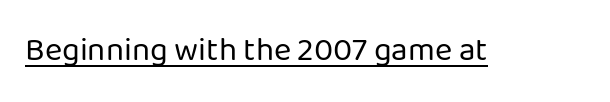
{"serif": "no", "italic": "no", "bold": "no", "weight": "regular", "width": "normal", "stroke_contrast": "low", "x_height": "medium", "monospaced": "no", "underline": "yes", "letter_spacing": "normal", "letter_spacing_em": 0.0, "glyph_px": 33}
